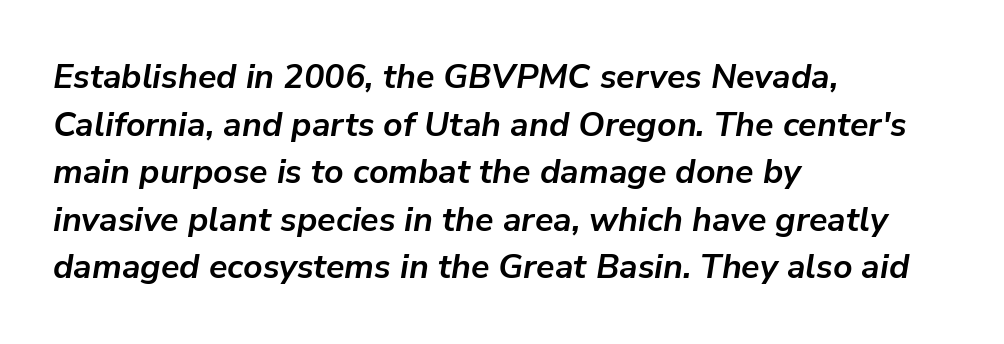
{"italic": "yes", "lean": "right", "slant_degrees": 9, "bold": "yes", "weight": "semibold", "width": "normal", "stroke_contrast": "low", "x_height": "medium", "monospaced": "no", "underline": "no", "align": "left", "line_spacing": "normal", "line_spacing_ratio": 1.4, "letter_spacing": "normal", "letter_spacing_em": 0.0, "glyph_px": 34}
